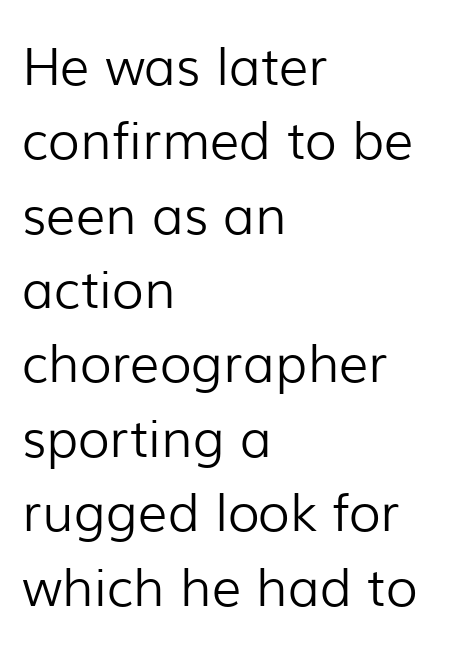
{"serif": "no", "italic": "no", "bold": "no", "weight": "light", "width": "normal", "stroke_contrast": "low", "x_height": "medium", "monospaced": "no", "underline": "no", "align": "left", "line_spacing": "normal", "line_spacing_ratio": 1.43, "letter_spacing": "normal", "letter_spacing_em": 0.0, "glyph_px": 52}
